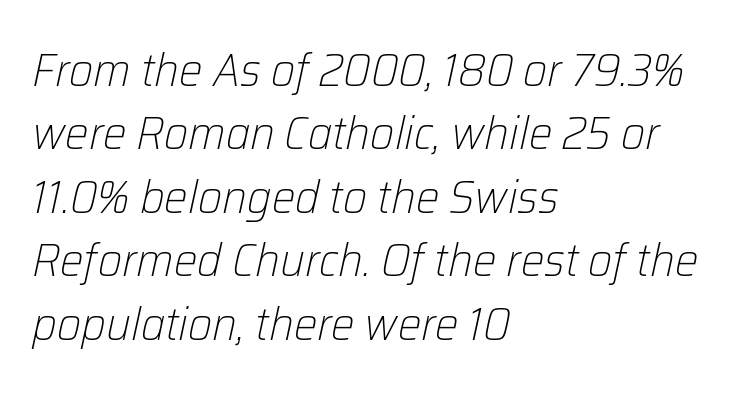
Q: Is the text bold? A: No.
Q: Is the text italic (slanted)? A: Yes, it leans right by about 12 degrees.
Q: Is the text underlined? A: No.
Q: How is the paragraph aligned? A: Left-aligned.
Q: Is the spacing between letters normal or unusually wide? A: Normal.
Q: Is the spacing between lines tight, normal or loose? A: Normal.
Q: Width (condensed, normal, or wide)? A: Normal.
Q: Stroke contrast? A: Low.
Q: x-height? A: Medium.
Q: Monospaced? A: No.
